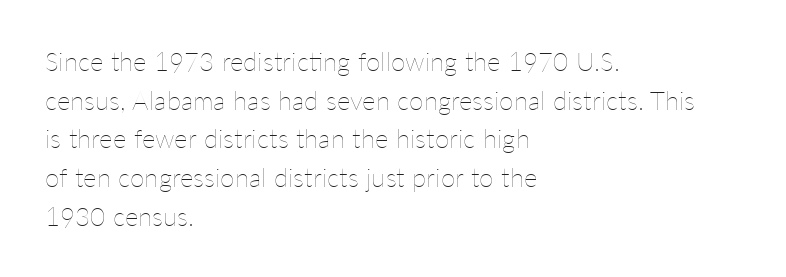
The image shows 26 px text type, upright; set left-aligned, normal line spacing (1.49x), normal letter spacing, not underlined.
